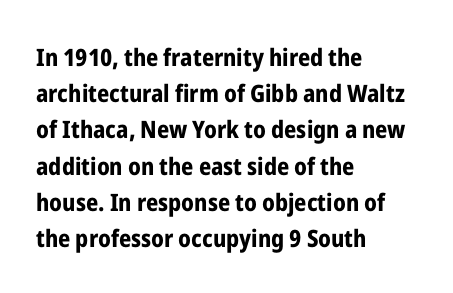
Q: Is the text bold? A: Yes.
Q: Is the text italic (slanted)? A: No, it is upright.
Q: Is the text underlined? A: No.
Q: How is the paragraph aligned? A: Left-aligned.
Q: Is the spacing between letters normal or unusually wide? A: Normal.
Q: Is the spacing between lines tight, normal or loose? A: Normal.
